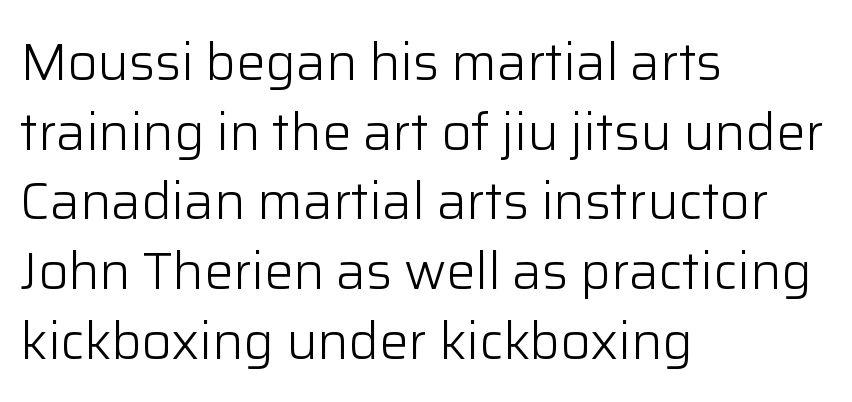
The image shows 52 px light sans-serif type, upright; set left-aligned, normal line spacing (1.34x), normal letter spacing, not underlined; low stroke contrast and a medium x-height.
